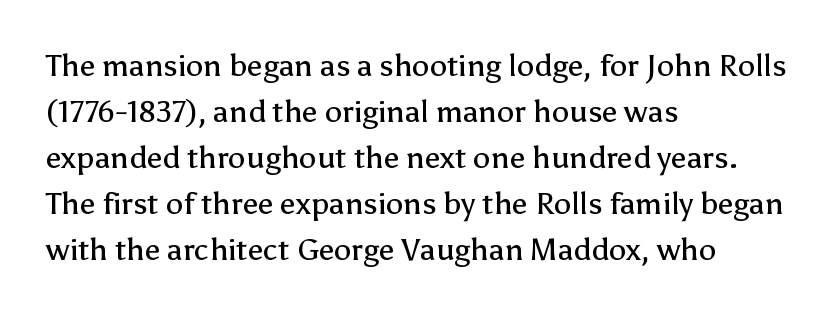
The image shows 31 px regular-weight sans-serif type, upright; set left-aligned, normal line spacing (1.48x), normal letter spacing, not underlined; low stroke contrast and a medium x-height.
